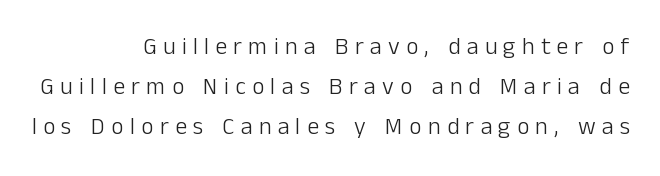
{"italic": "no", "bold": "no", "underline": "no", "align": "right", "line_spacing": "normal", "line_spacing_ratio": 1.67, "letter_spacing": "wide", "letter_spacing_em": 0.26, "glyph_px": 24}
